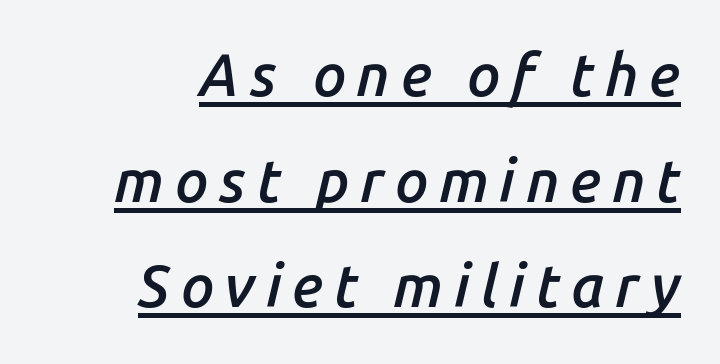
Do the characters align in a grid? No, the font is proportional. The lines in this sample share a right terminus and differ only in where they begin. Heft: intermediate — a semibold. Characters are canted at an angle relative to the baseline's perpendicular. The lettering is marked with a stroke running underneath it.
